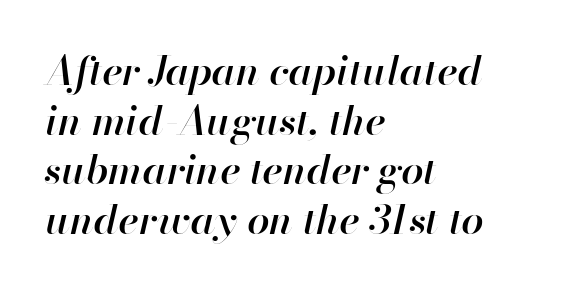
The image shows 40 px semibold type, italic (leaning right); set left-aligned, line spacing 1.24x, normal letter spacing, not underlined; high stroke contrast and a small x-height.
